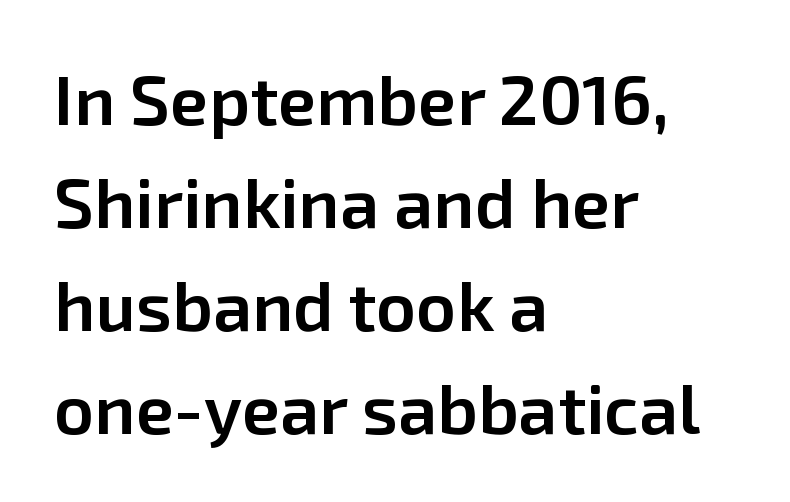
Q: Is the text bold? A: Semi-bold.
Q: Is the text italic (slanted)? A: No, it is upright.
Q: Is the typeface a serif or a sans-serif typeface? A: Sans-serif.
Q: Is the text underlined? A: No.
Q: How is the paragraph aligned? A: Left-aligned.
Q: Is the spacing between letters normal or unusually wide? A: Normal.
Q: Is the spacing between lines tight, normal or loose? A: Normal.
Q: Width (condensed, normal, or wide)? A: Normal.
Q: Stroke contrast? A: Low.
Q: x-height? A: Medium.
Q: Monospaced? A: No.
